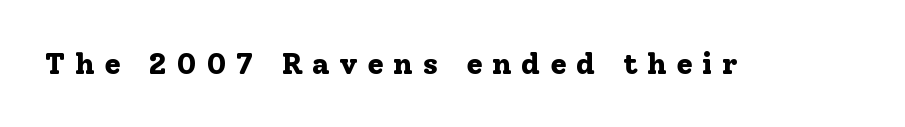
{"serif": "yes", "italic": "no", "bold": "yes", "weight": "bold", "width": "normal", "stroke_contrast": "low", "x_height": "medium", "monospaced": "no", "underline": "no", "letter_spacing": "wide", "letter_spacing_em": 0.32, "glyph_px": 30}
